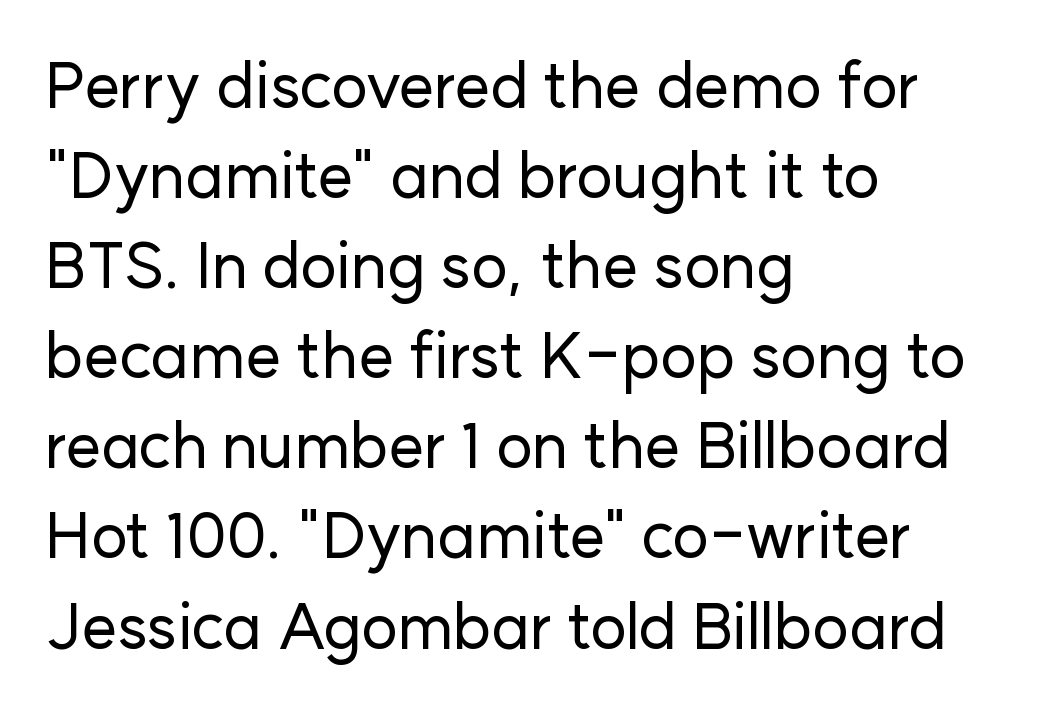
Q: Is the text italic (slanted)? A: No, it is upright.
Q: Is the typeface a serif or a sans-serif typeface? A: Sans-serif.
Q: Is the text underlined? A: No.
Q: How is the paragraph aligned? A: Left-aligned.
Q: Is the spacing between letters normal or unusually wide? A: Normal.
Q: Is the spacing between lines tight, normal or loose? A: Normal.
Q: Width (condensed, normal, or wide)? A: Normal.
Q: Stroke contrast? A: Low.
Q: x-height? A: Medium.
Q: Monospaced? A: No.
